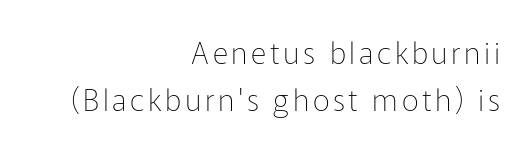
The image shows 30 px thin sans-serif type, upright; set right-aligned, normal line spacing (1.56x), not underlined; low stroke contrast and a medium x-height.
